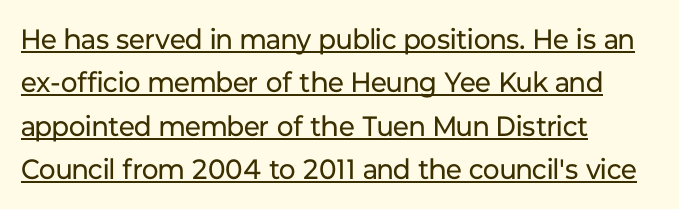
Q: Is the text bold? A: No.
Q: Is the text italic (slanted)? A: No, it is upright.
Q: Is the typeface a serif or a sans-serif typeface? A: Sans-serif.
Q: Is the text underlined? A: Yes.
Q: How is the paragraph aligned? A: Left-aligned.
Q: Is the spacing between letters normal or unusually wide? A: Normal.
Q: Is the spacing between lines tight, normal or loose? A: Normal.
Q: Width (condensed, normal, or wide)? A: Normal.
Q: Stroke contrast? A: Low.
Q: x-height? A: Medium.
Q: Monospaced? A: No.
